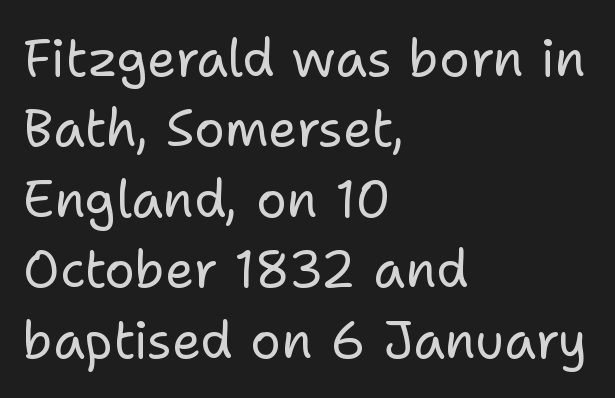
The font's upright variant was chosen for this text. Casual observation: everything's shoved over to the left. The passage shown is typed in a proportional face where columns would drift. No extra tracking has been applied to these lines.
